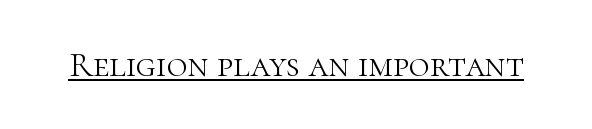
{"serif": "yes", "italic": "no", "bold": "no", "weight": "light", "width": "normal", "stroke_contrast": "high", "x_height": "medium", "monospaced": "no", "underline": "yes", "letter_spacing": "normal", "letter_spacing_em": 0.0, "glyph_px": 36}
